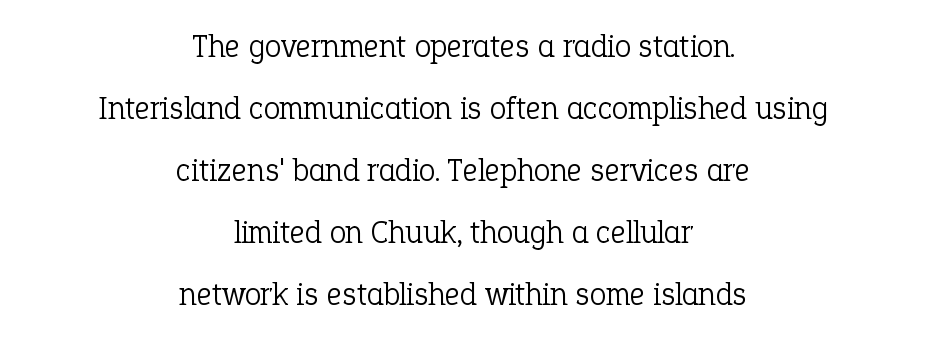
{"serif": "yes", "italic": "no", "bold": "no", "weight": "light", "width": "normal", "stroke_contrast": "low", "x_height": "medium", "monospaced": "no", "underline": "no", "align": "center", "line_spacing_ratio": 1.88, "letter_spacing": "normal", "letter_spacing_em": 0.0, "glyph_px": 33}
